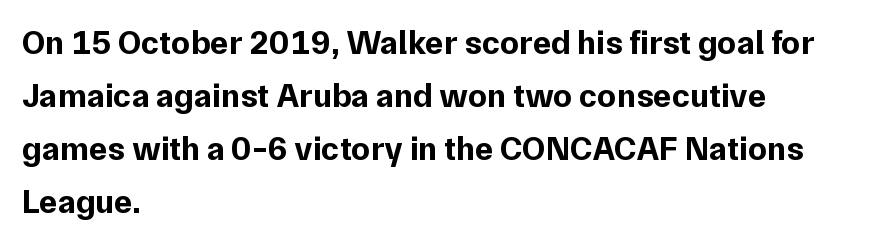
The image shows 34 px bold sans-serif type, upright; set left-aligned, normal line spacing (1.56x), normal letter spacing, not underlined; low stroke contrast and a medium x-height.
